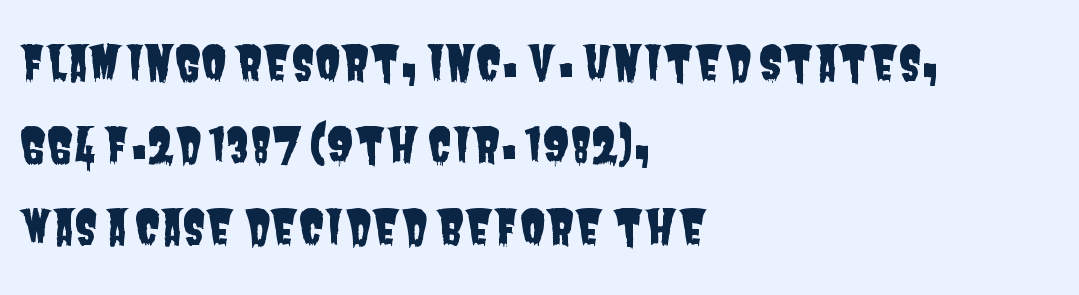
The image shows 47 px condensed sans-serif type; set left-aligned, line spacing 1.75x, normal letter spacing, not underlined; low stroke contrast and a large x-height.
